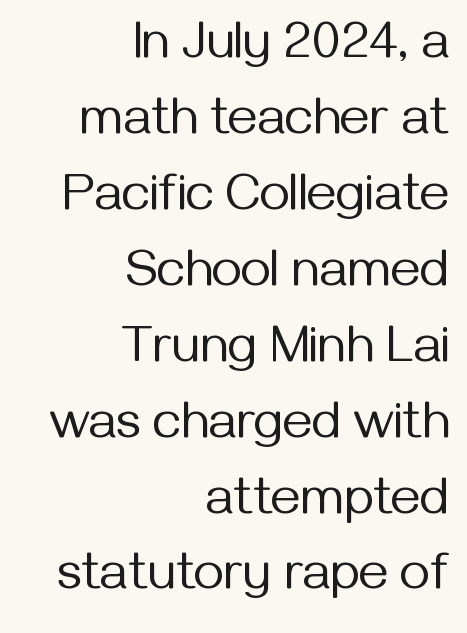
The image shows 52 px regular-weight sans-serif type, upright; set right-aligned, normal line spacing (1.46x), normal letter spacing, not underlined; medium stroke contrast and a medium x-height.
